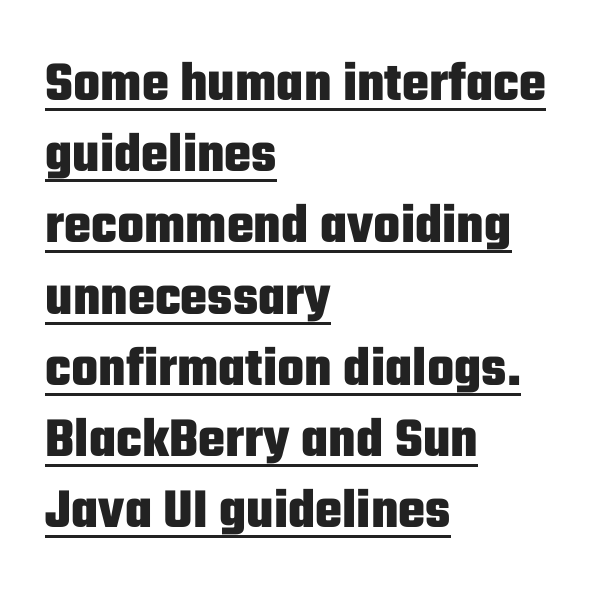
Q: Is the text bold? A: Yes.
Q: Is the text italic (slanted)? A: No, it is upright.
Q: Is the typeface a serif or a sans-serif typeface? A: Sans-serif.
Q: Is the text underlined? A: Yes.
Q: How is the paragraph aligned? A: Left-aligned.
Q: Is the spacing between letters normal or unusually wide? A: Normal.
Q: Is the spacing between lines tight, normal or loose? A: Normal.
Q: Width (condensed, normal, or wide)? A: Condensed.
Q: Stroke contrast? A: Low.
Q: x-height? A: Medium.
Q: Monospaced? A: No.
